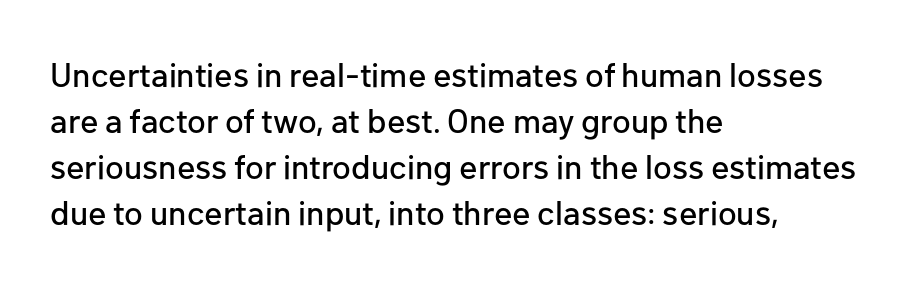
{"serif": "no", "italic": "no", "width": "normal", "stroke_contrast": "low", "x_height": "medium", "monospaced": "no", "underline": "no", "align": "left", "line_spacing": "normal", "line_spacing_ratio": 1.35, "letter_spacing": "normal", "letter_spacing_em": 0.0, "glyph_px": 34}
